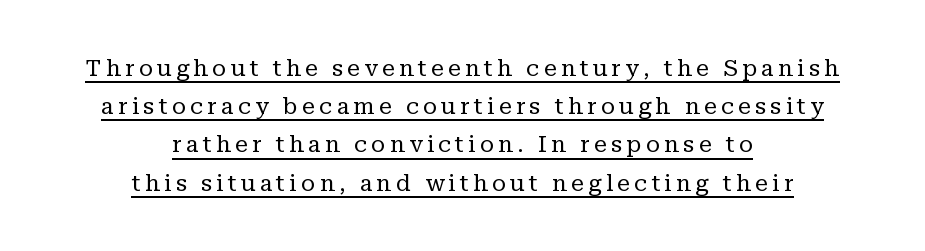
{"italic": "no", "bold": "no", "underline": "yes", "align": "center", "line_spacing": "normal", "line_spacing_ratio": 1.66, "glyph_px": 23}
